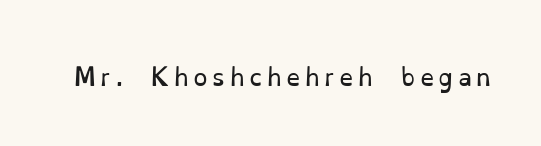
Q: Is the text bold? A: No.
Q: Is the text italic (slanted)? A: No, it is upright.
Q: Is the text underlined? A: No.
